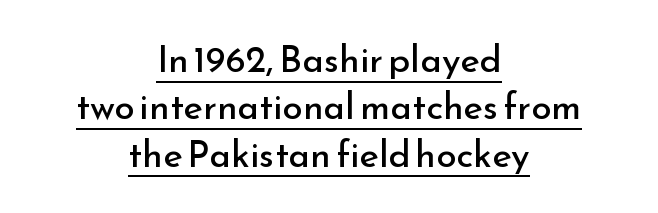
Q: Is the text bold? A: No.
Q: Is the text italic (slanted)? A: No, it is upright.
Q: Is the typeface a serif or a sans-serif typeface? A: Sans-serif.
Q: Is the text underlined? A: Yes.
Q: How is the paragraph aligned? A: Centered.
Q: Is the spacing between letters normal or unusually wide? A: Normal.
Q: Is the spacing between lines tight, normal or loose? A: Normal.
Q: Width (condensed, normal, or wide)? A: Normal.
Q: Stroke contrast? A: Low.
Q: x-height? A: Small.
Q: Monospaced? A: No.
